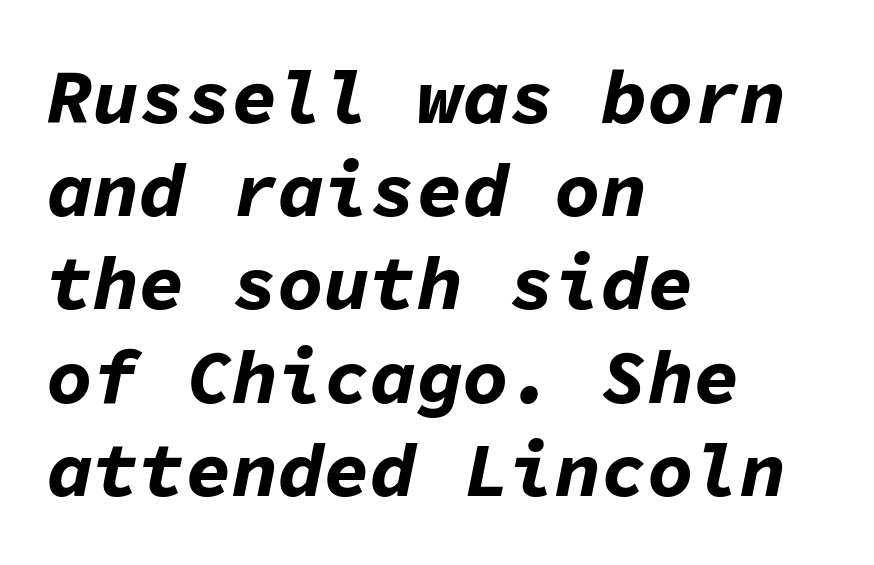
Q: Is the text bold? A: Yes.
Q: Is the text italic (slanted)? A: Yes, it leans right by about 11 degrees.
Q: Is the text underlined? A: No.
Q: How is the paragraph aligned? A: Left-aligned.
Q: Is the spacing between letters normal or unusually wide? A: Normal.
Q: Width (condensed, normal, or wide)? A: Normal.
Q: Stroke contrast? A: Low.
Q: x-height? A: Medium.
Q: Monospaced? A: Yes.
